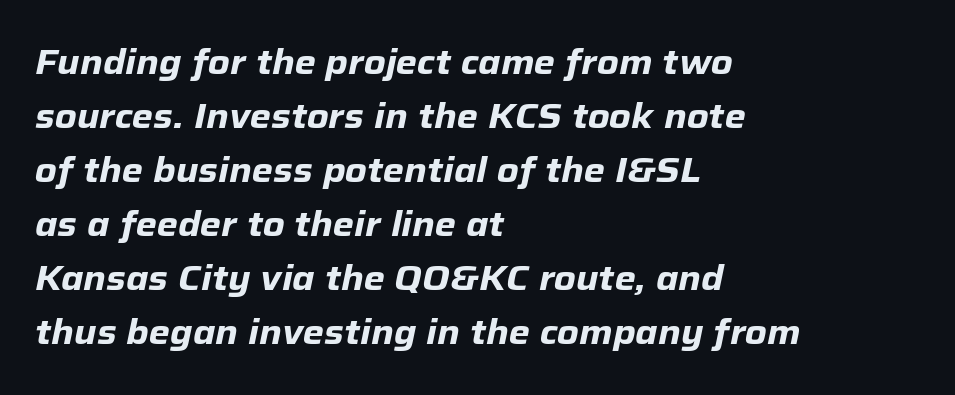
{"italic": "yes", "lean": "right", "slant_degrees": 12, "bold": "yes", "weight": "heavy", "width": "normal", "stroke_contrast": "low", "x_height": "medium", "monospaced": "no", "underline": "no", "align": "left", "line_spacing": "normal", "line_spacing_ratio": 1.59, "letter_spacing": "normal", "letter_spacing_em": 0.0, "glyph_px": 34}
